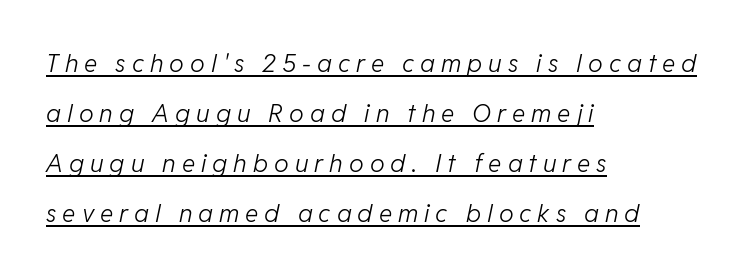
Q: Is the text bold? A: No.
Q: Is the text italic (slanted)? A: Yes, it leans right by about 11 degrees.
Q: Is the text underlined? A: Yes.
Q: How is the paragraph aligned? A: Left-aligned.
Q: Is the spacing between letters normal or unusually wide? A: Unusually wide.
Q: Is the spacing between lines tight, normal or loose? A: Loose.
